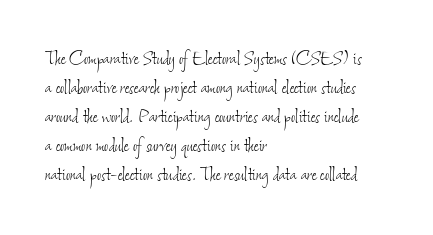
Q: Is the text bold? A: No.
Q: Is the text underlined? A: No.
Q: How is the paragraph aligned? A: Left-aligned.
Q: Is the spacing between letters normal or unusually wide? A: Normal.
Q: Is the spacing between lines tight, normal or loose? A: Normal.
